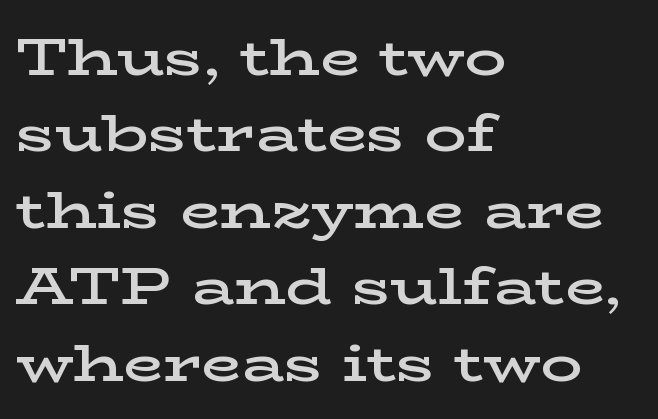
{"serif": "yes", "italic": "no", "bold": "semi", "weight": "semibold", "width": "wide", "stroke_contrast": "low", "x_height": "medium", "monospaced": "no", "underline": "no", "align": "left", "line_spacing": "normal", "line_spacing_ratio": 1.47, "letter_spacing": "normal", "letter_spacing_em": 0.0, "glyph_px": 52}
